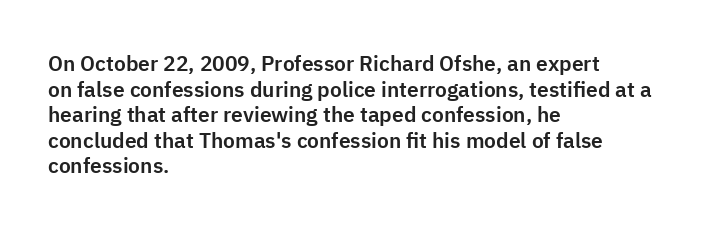
Q: Is the text italic (slanted)? A: No, it is upright.
Q: Is the text underlined? A: No.
Q: How is the paragraph aligned? A: Left-aligned.
Q: Is the spacing between letters normal or unusually wide? A: Normal.
